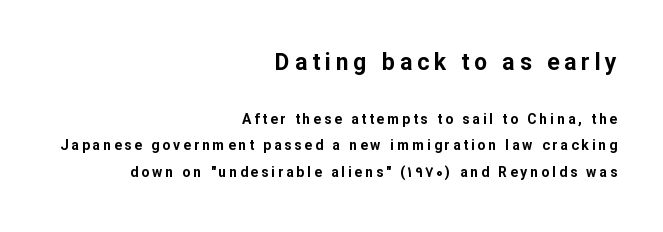
{"italic": "no", "bold": "yes", "underline": "no", "align": "right", "line_spacing": "loose", "line_spacing_ratio": 1.92, "letter_spacing": "wide", "letter_spacing_em": 0.21, "larger_block": "first", "size_ratio": 1.64, "glyph_px": 23}
